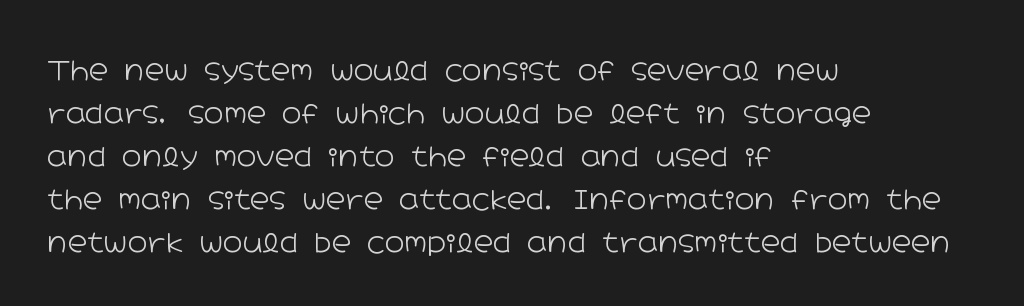
Line beginnings align vertically; line endings do not. Quick note: not italic, upright. No chunkiness to these letters — they're not bold. Default kerning and tracking; the words read as compact shapes.
